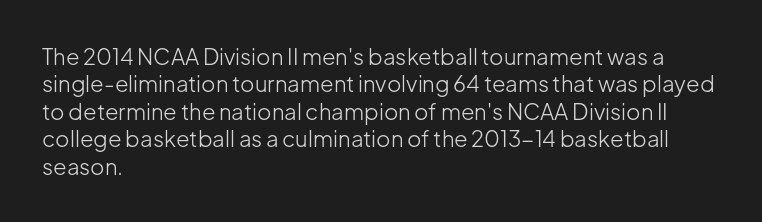
Counters stay open thanks to moderate or lighter strokes. All the whitespace from short lines collects on the right. Normally led — the rows are evenly, conventionally spaced. The glyphs are unaccompanied by any horizontal stroke below them.
